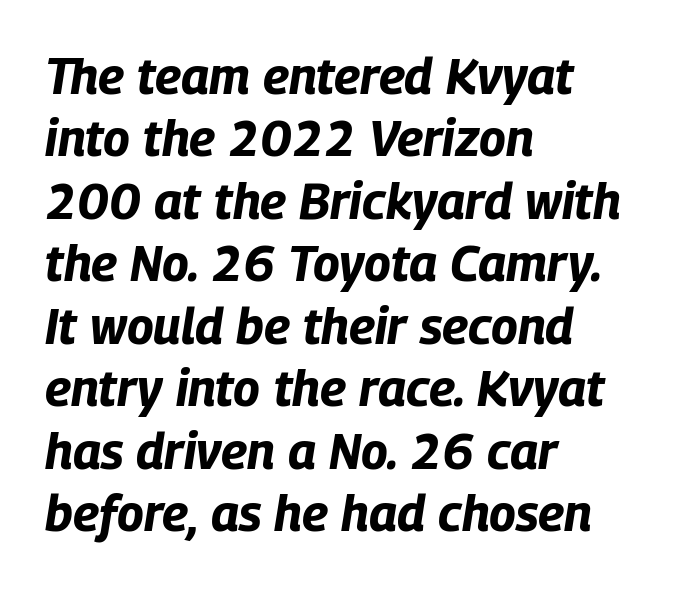
{"italic": "yes", "lean": "right", "slant_degrees": 9, "bold": "yes", "weight": "bold", "width": "condensed", "stroke_contrast": "low", "x_height": "large", "monospaced": "no", "underline": "no", "align": "left", "line_spacing": "normal", "line_spacing_ratio": 1.25, "letter_spacing": "normal", "letter_spacing_em": 0.0, "glyph_px": 50}
